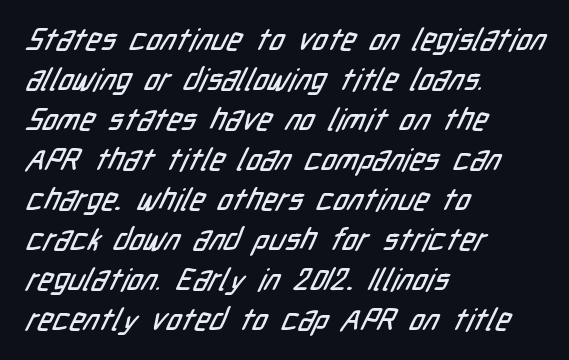
The image shows 31 px condensed sans-serif type; set left-aligned, normal line spacing (1.29x), normal letter spacing, not underlined; low stroke contrast and a medium x-height.
